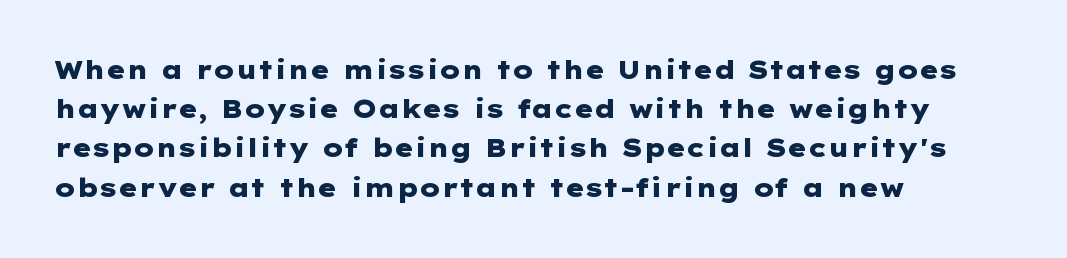
The image shows 25 px bold type, upright; set left-aligned, normal line spacing (1.57x), normal letter spacing, not underlined.
